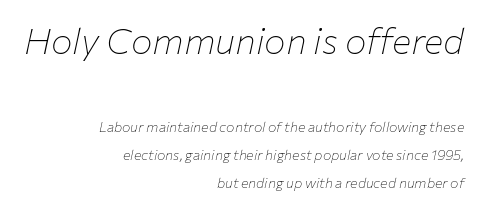
The image shows 36 px thin type, italic (leaning right); set right-aligned, loose line spacing (1.98x), normal letter spacing, not underlined; the first (top) block is 2.57x larger; low stroke contrast and a medium x-height.
